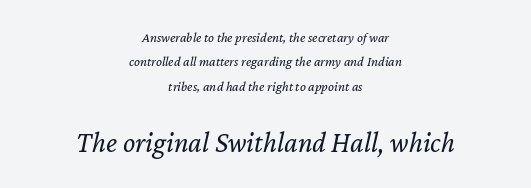
Q: Is the text bold? A: No.
Q: Is the text italic (slanted)? A: Yes, it leans right by about 12 degrees.
Q: Is the text underlined? A: No.
Q: How is the paragraph aligned? A: Centered.
Q: Is the spacing between letters normal or unusually wide? A: Normal.
Q: Which block of text is set in a larger size, the first (top) or the second (bottom)? A: The second (bottom) one.
Q: Width (condensed, normal, or wide)? A: Normal.
Q: Stroke contrast? A: Low.
Q: x-height? A: Medium.
Q: Monospaced? A: No.
